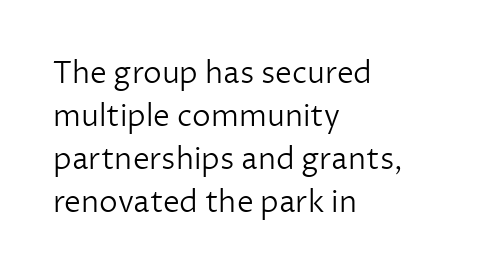
Each letter's strokes conclude bluntly, with no projecting serifs. The rendering uses a moderate line-height, typical for paragraphs. Looks like regular typesetting: each glyph gets only the width it needs. A bare baseline throughout the passage.
